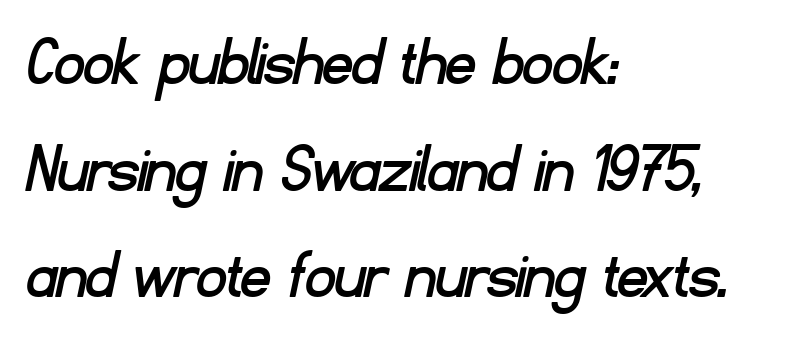
Q: Is the typeface a serif or a sans-serif typeface? A: Sans-serif.
Q: Is the text underlined? A: No.
Q: How is the paragraph aligned? A: Left-aligned.
Q: Is the spacing between letters normal or unusually wide? A: Normal.
Q: Is the spacing between lines tight, normal or loose? A: Normal.
Q: Width (condensed, normal, or wide)? A: Normal.
Q: Stroke contrast? A: Low.
Q: x-height? A: Small.
Q: Monospaced? A: No.
